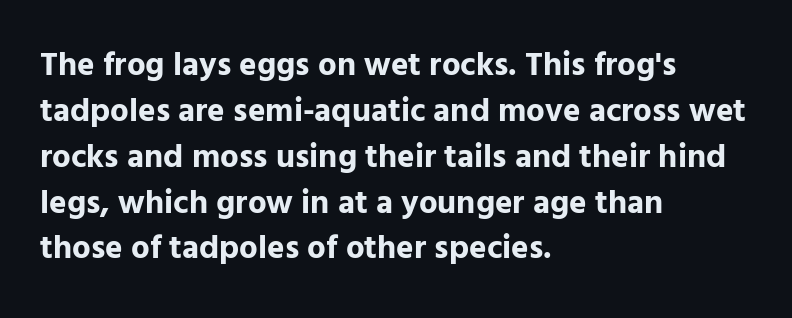
Q: Is the text bold? A: Yes.
Q: Is the text italic (slanted)? A: No, it is upright.
Q: Is the typeface a serif or a sans-serif typeface? A: Sans-serif.
Q: Is the text underlined? A: No.
Q: How is the paragraph aligned? A: Left-aligned.
Q: Is the spacing between letters normal or unusually wide? A: Normal.
Q: Is the spacing between lines tight, normal or loose? A: Normal.
Q: Width (condensed, normal, or wide)? A: Normal.
Q: Stroke contrast? A: Low.
Q: x-height? A: Medium.
Q: Monospaced? A: No.
